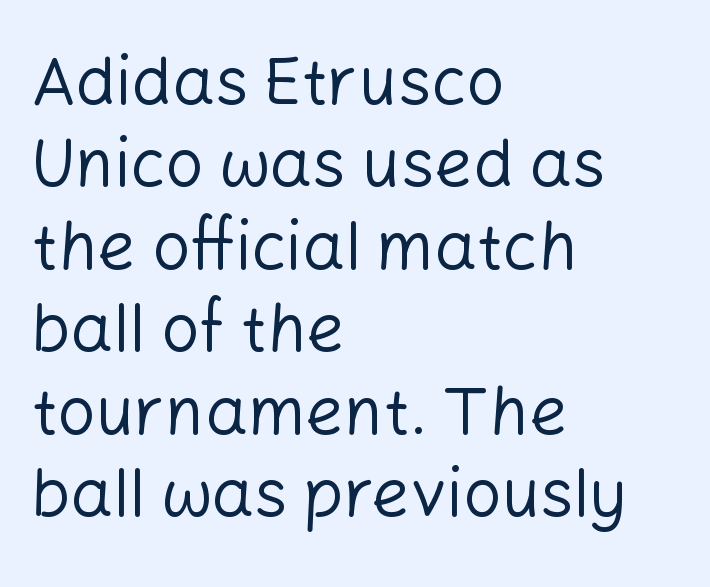
{"serif": "no", "italic": "no", "bold": "no", "weight": "regular", "width": "normal", "stroke_contrast": "low", "x_height": "medium", "monospaced": "no", "underline": "no", "align": "left", "line_spacing_ratio": 1.23, "letter_spacing": "normal", "letter_spacing_em": 0.0, "glyph_px": 67}
